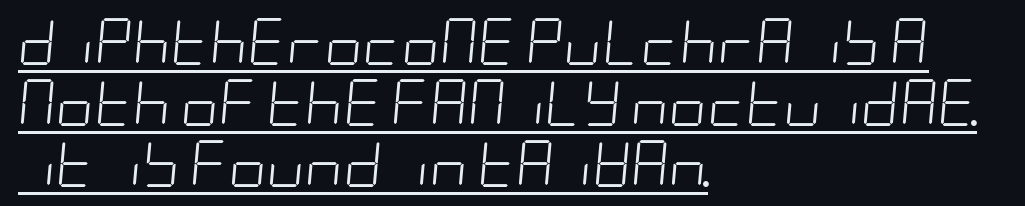
{"italic": "yes", "lean": "right", "slant_degrees": 5, "bold": "no", "weight": "light", "width": "condensed", "stroke_contrast": "low", "x_height": "large", "underline": "yes", "align": "left", "line_spacing": "normal", "line_spacing_ratio": 1.3, "letter_spacing": "normal", "letter_spacing_em": 0.0, "glyph_px": 47}
